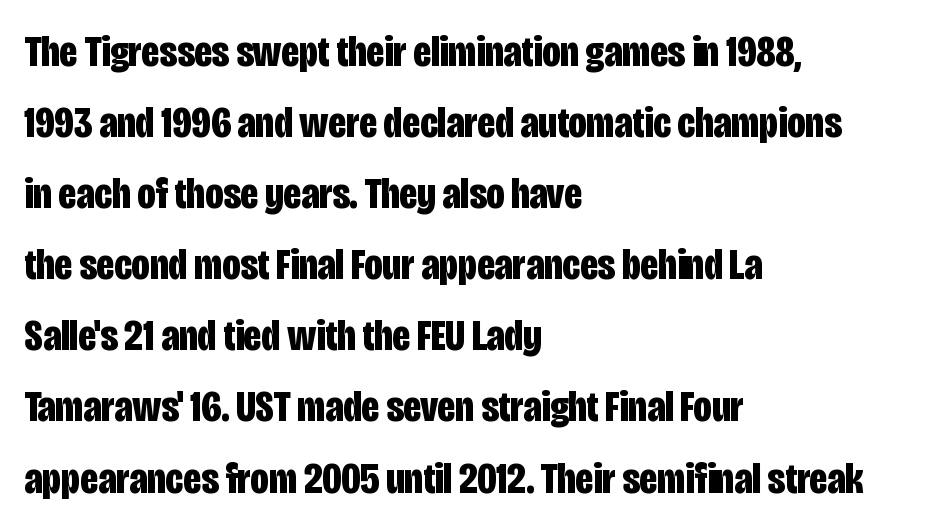
{"serif": "no", "italic": "no", "bold": "yes", "weight": "bold", "width": "condensed", "stroke_contrast": "low", "x_height": "large", "monospaced": "no", "underline": "no", "align": "left", "line_spacing": "normal", "line_spacing_ratio": 1.58, "letter_spacing": "normal", "letter_spacing_em": 0.0, "glyph_px": 45}
